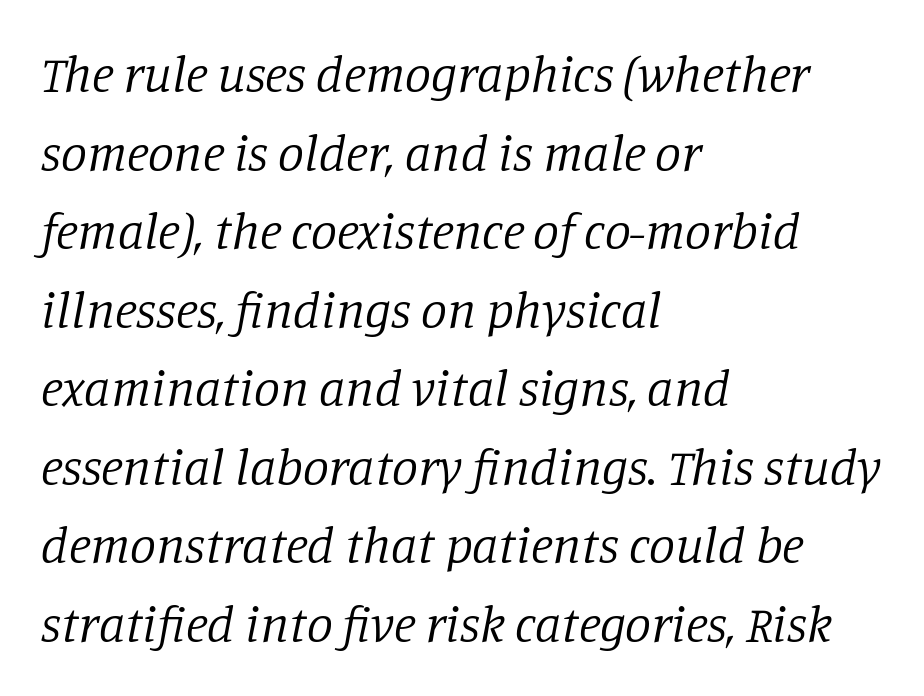
{"serif": "yes", "italic": "yes", "lean": "right", "slant_degrees": 11, "bold": "no", "weight": "regular", "width": "normal", "stroke_contrast": "low", "x_height": "large", "monospaced": "no", "underline": "no", "align": "left", "line_spacing": "normal", "line_spacing_ratio": 1.51, "letter_spacing": "normal", "letter_spacing_em": 0.0, "glyph_px": 52}
